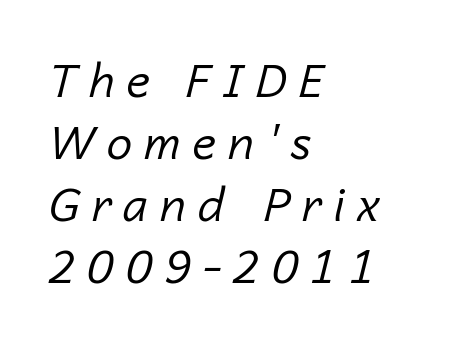
{"italic": "yes", "lean": "right", "slant_degrees": 14, "bold": "no", "weight": "regular", "width": "normal", "stroke_contrast": "low", "x_height": "medium", "monospaced": "no", "underline": "no", "align": "left", "line_spacing": "normal", "line_spacing_ratio": 1.35, "letter_spacing": "wide", "letter_spacing_em": 0.26, "glyph_px": 46}
